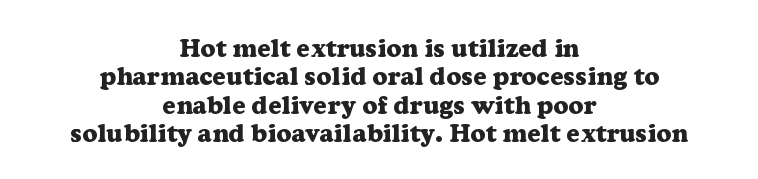
The image shows 26 px bold type, upright; set centered, tight line spacing (1.09x), normal letter spacing, not underlined.
